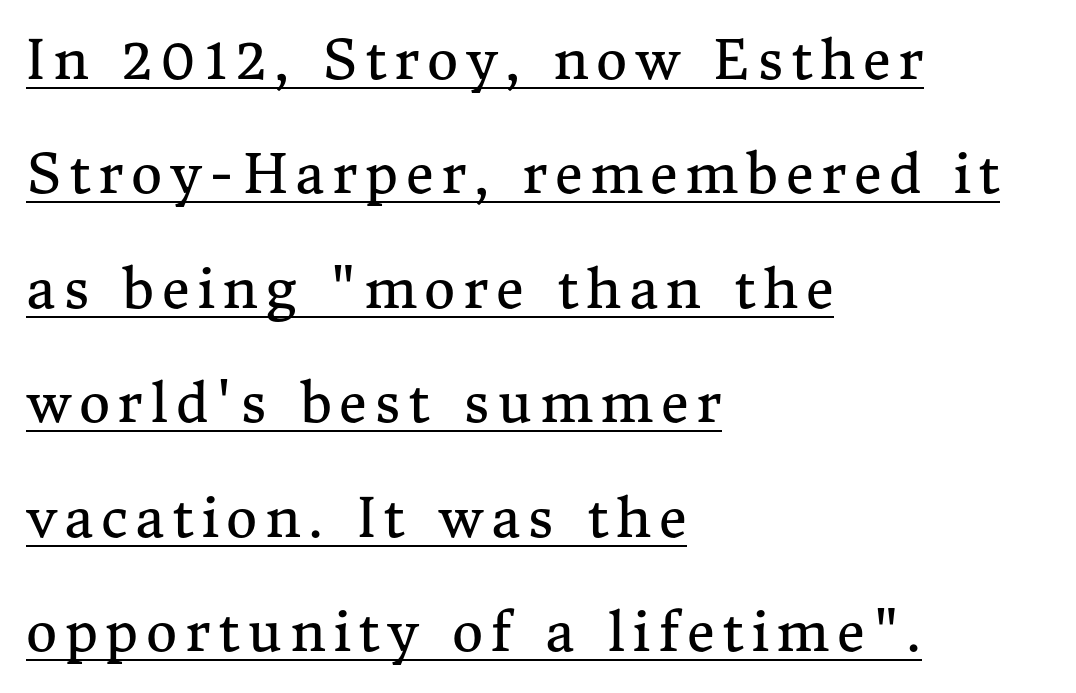
{"serif": "yes", "italic": "no", "bold": "no", "weight": "regular", "width": "normal", "stroke_contrast": "medium", "x_height": "medium", "monospaced": "no", "underline": "yes", "align": "left", "line_spacing": "loose", "line_spacing_ratio": 2.12, "glyph_px": 54}
